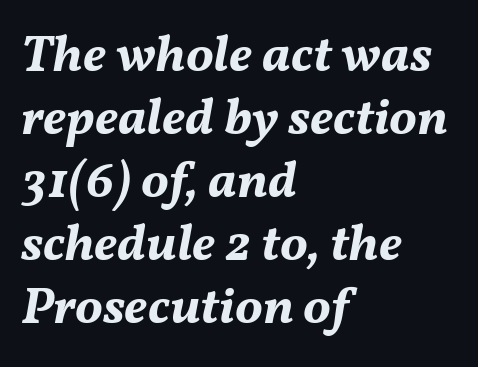
The axis of the letterforms is tilted away from vertical. Spacing between characters is what you'd get straight out of the box. Each letter keeps its own natural width here, so spacing adapts to shape. These words are printed bold, with thick strokes throughout.
